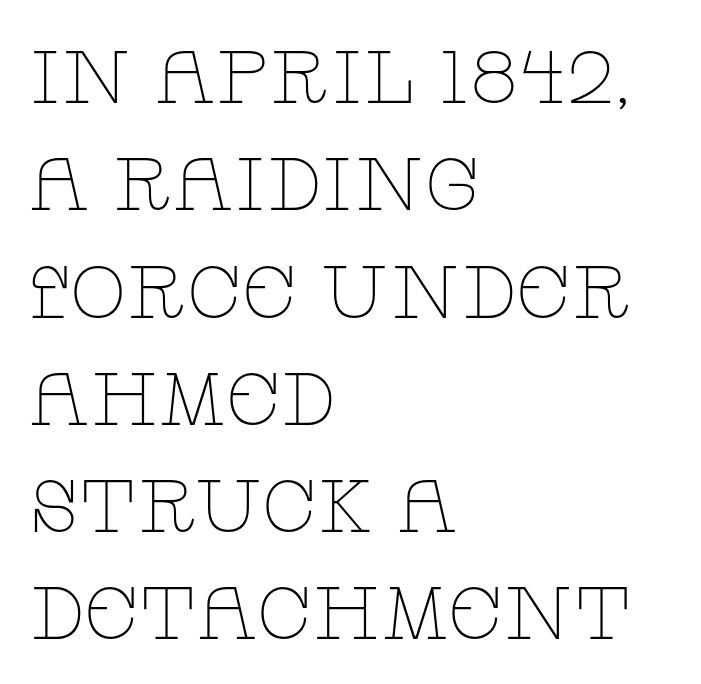
Interline gaps are of average width in this sample. The lettering holds an erect, upright posture throughout. Heft: none added — not bold. The zone under the glyphs is completely vacant. The rendering uses natural spacing where letterforms have individual widths.
